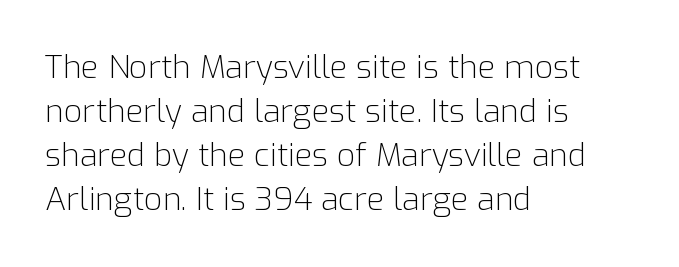
Each letter keeps its own natural width here, so spacing adapts to shape. Compared with typical paragraphs, the rows here are spaced about the same. The string is rendered with underlining switched off. Weight: regular or lighter. Default kerning and tracking; the words read as compact shapes.
